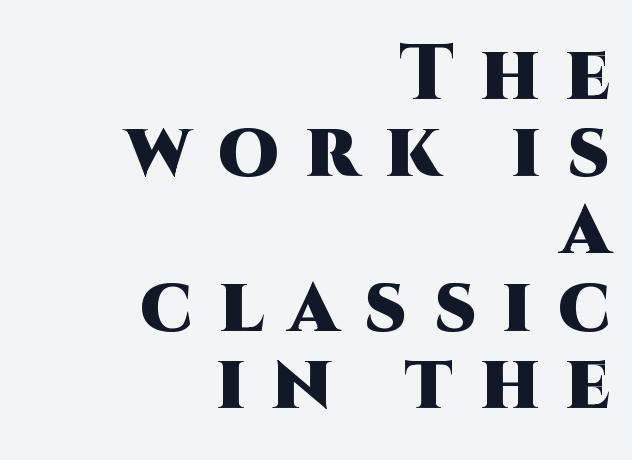
Check under the words: just untouched page. Thick stems and heavy bowls — unmistakably bold. Varying glyph widths throughout — classic text-font behaviour. Is there any slant? The stems are plumb.
